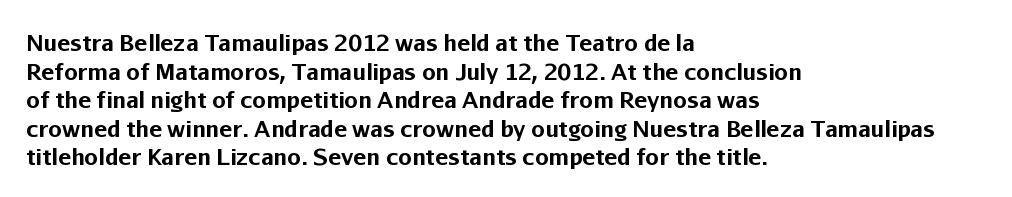
Teacher's note: observe the even left margin — that is flush-left alignment. You can tell it's not italic because the verticals are truly vertical. Words float on clear page, feet unadorned. The letterforms sit shoulder to shoulder at normal distance.
